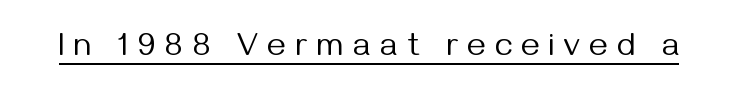
Honestly, the letter spacing is so wide it's the main thing you notice. This rendering employs a face without finishing strokes, i.e., a sans-serif. No heavy texture on the line: the type isn't bold. Vertical strokes here are truly vertical. This rendering features underlined lettering.
